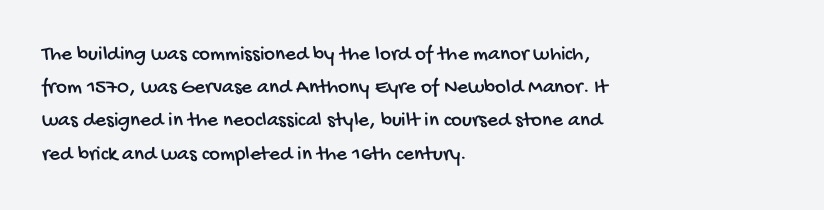
Q: Is the text underlined? A: No.
Q: How is the paragraph aligned? A: Left-aligned.
Q: Is the spacing between letters normal or unusually wide? A: Normal.
Q: Is the spacing between lines tight, normal or loose? A: Normal.
